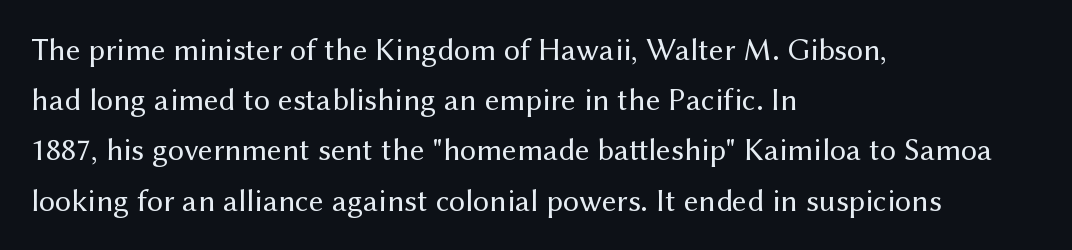
The horizontal fit of the characters is conventional and even. Tall strokes in this sample are plumb rather than angled. Examine the stroke ends and you'll find no serifs. The rows are spaced the way most documents space them. Does the copy run flush right? No — it runs flush left. Has an underline been added? It has not.
